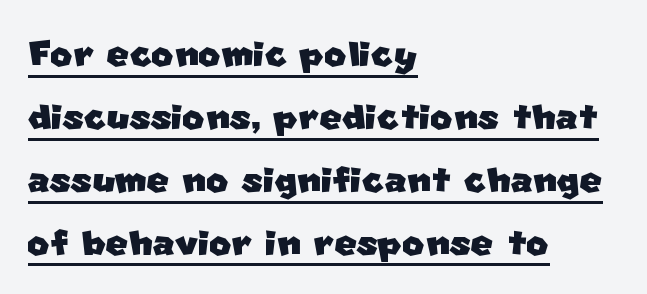
{"serif": "no", "width": "normal", "stroke_contrast": "low", "x_height": "large", "monospaced": "no", "underline": "yes", "align": "left", "line_spacing": "normal", "line_spacing_ratio": 1.31, "letter_spacing": "normal", "letter_spacing_em": 0.0, "glyph_px": 48}
